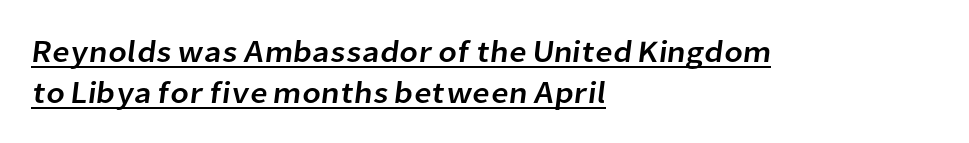
The rendering keeps characters at their native spacing. The vertical gap from one line to the next is medium. Notice how the passage keeps a crisp vertical edge on the left only. Underlined type. Serif or sans? Sans — the stroke terminals are bare.
